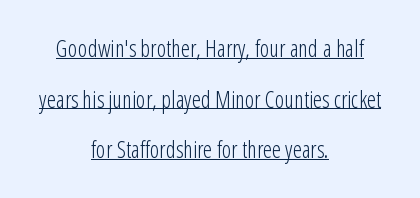
The image shows 23 px text type, upright; set centered, loose line spacing (2.2x), normal letter spacing, underlined.
